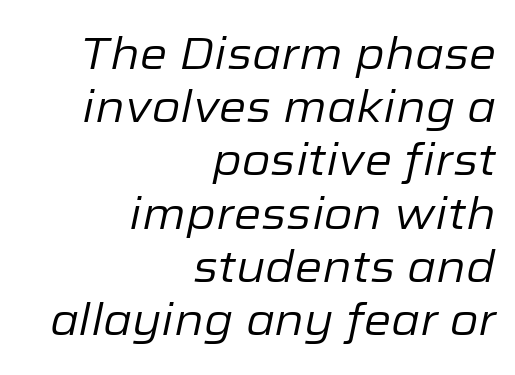
{"italic": "yes", "lean": "right", "slant_degrees": 12, "bold": "no", "weight": "regular", "width": "normal", "stroke_contrast": "low", "x_height": "medium", "monospaced": "no", "underline": "no", "align": "right", "line_spacing_ratio": 1.21, "letter_spacing": "normal", "letter_spacing_em": 0.0, "glyph_px": 44}
